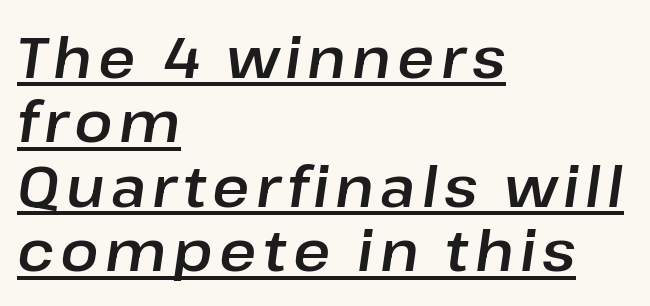
The image shows 57 px text type, italic (leaning right); set left-aligned, tight line spacing (1.13x), underlined; low stroke contrast and a medium x-height.
